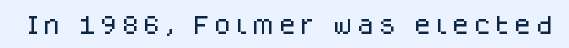
The image shows 20 px text type, upright; set unusually wide letter spacing (+0.2 em), not underlined.
